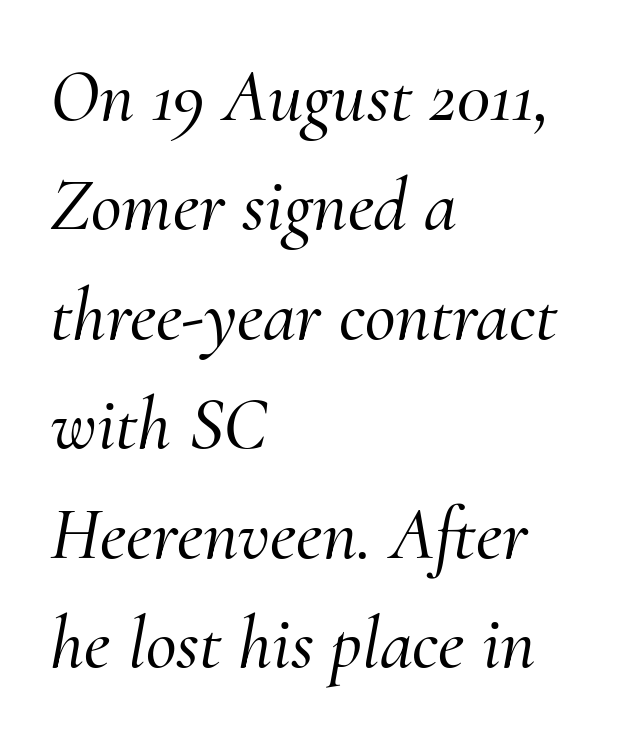
The image shows 75 px serif type, italic (leaning right); set left-aligned, normal line spacing (1.46x), normal letter spacing, not underlined; medium stroke contrast and a small x-height.
